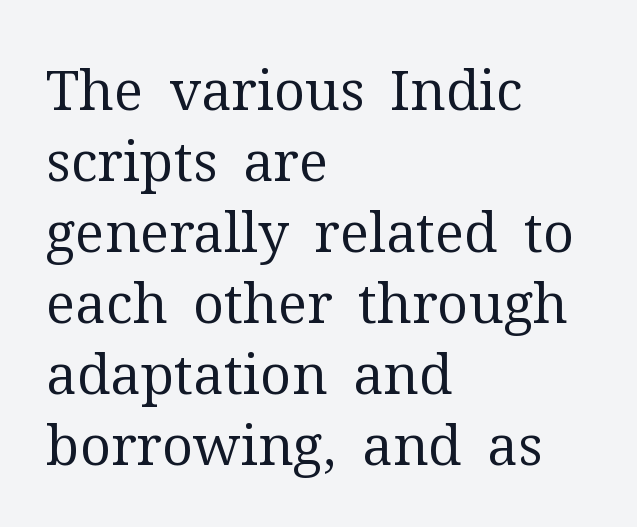
Spacing between characters is what you'd get straight out of the box. Descender tails drop into unmarked territory. Each letter keeps its own natural width here, so spacing adapts to shape. The block of text has a typical density, with ordinary space between rows. The paragraph shown leans on its left margin.
